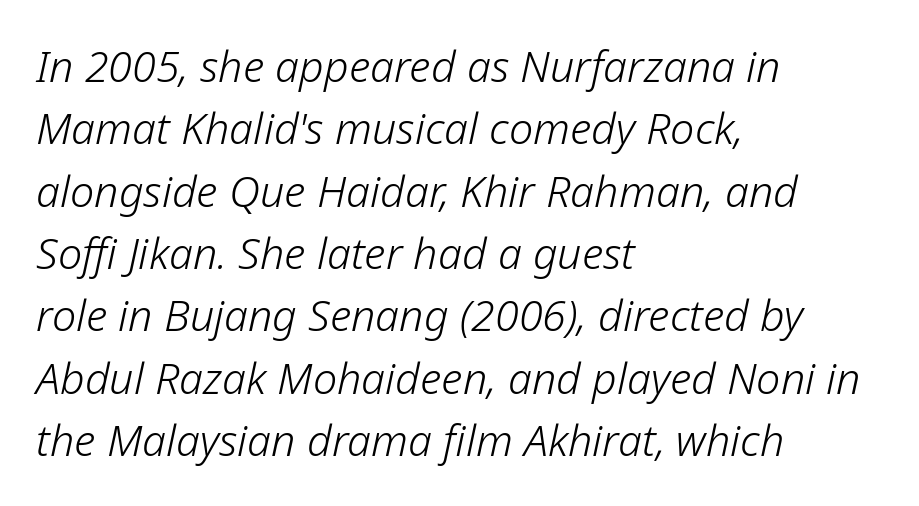
The image shows 43 px light type, italic (leaning right); set left-aligned, normal line spacing (1.45x), normal letter spacing, not underlined; low stroke contrast and a medium x-height.
